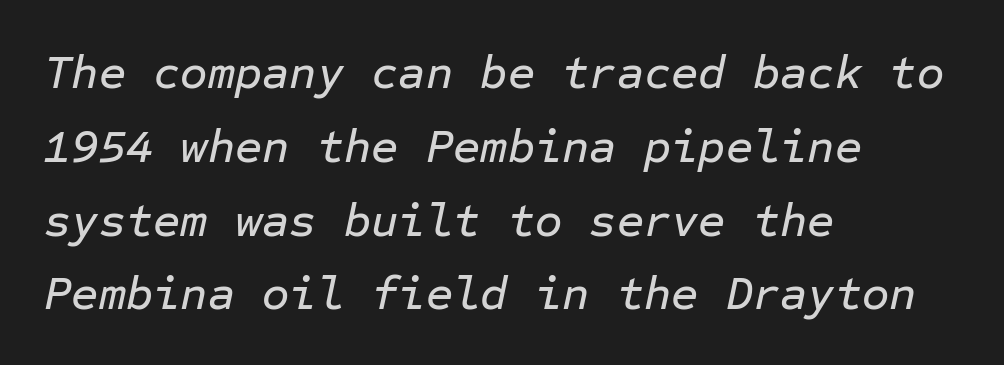
{"italic": "yes", "lean": "right", "slant_degrees": 12, "width": "normal", "stroke_contrast": "low", "x_height": "medium", "monospaced": "yes", "underline": "no", "align": "left", "line_spacing": "normal", "line_spacing_ratio": 1.57, "letter_spacing": "normal", "letter_spacing_em": 0.0, "glyph_px": 47}
